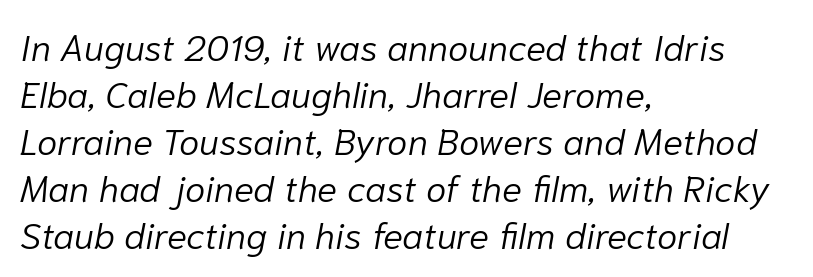
{"italic": "yes", "lean": "right", "slant_degrees": 10, "bold": "no", "weight": "light", "width": "normal", "stroke_contrast": "low", "x_height": "medium", "monospaced": "no", "underline": "no", "align": "left", "line_spacing": "normal", "line_spacing_ratio": 1.27, "letter_spacing": "normal", "letter_spacing_em": 0.0, "glyph_px": 37}
